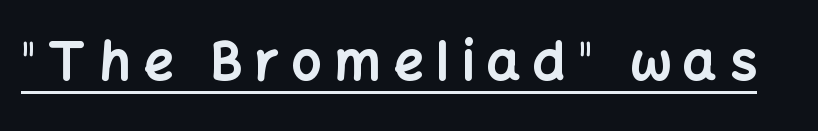
The letters stand upright; this is a roman face. This is sans-serif lettering, the kind often seen on screens and signage. Is this a fixed-width face? No — the glyphs have proportional, varying widths. Underline: present. The letterforms stand isolated, each surrounded by extra space.
